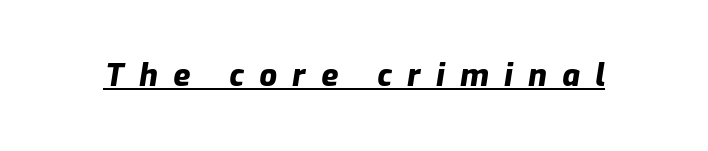
Q: Is the text bold? A: Yes.
Q: Is the text italic (slanted)? A: Yes, it leans right by about 9 degrees.
Q: Is the text underlined? A: Yes.
Q: Is the spacing between letters normal or unusually wide? A: Unusually wide.
Q: Width (condensed, normal, or wide)? A: Normal.
Q: Stroke contrast? A: Low.
Q: x-height? A: Medium.
Q: Monospaced? A: No.
